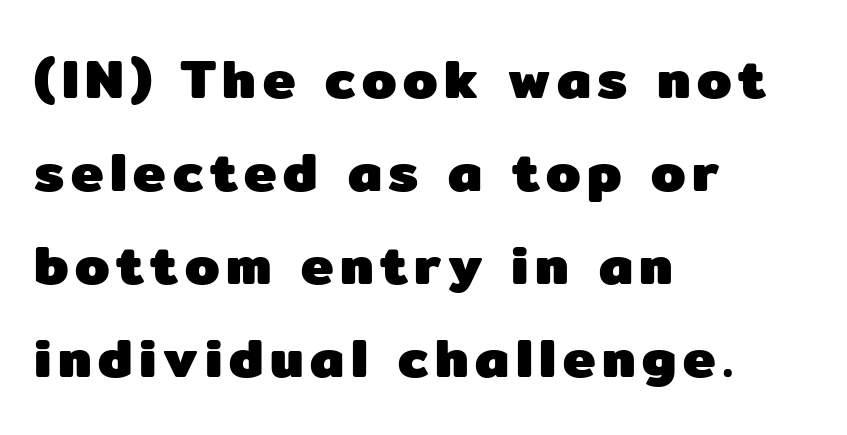
{"serif": "no", "italic": "no", "bold": "yes", "weight": "heavy", "width": "normal", "stroke_contrast": "low", "x_height": "medium", "monospaced": "no", "underline": "no", "align": "left", "line_spacing": "normal", "line_spacing_ratio": 1.69, "glyph_px": 55}
